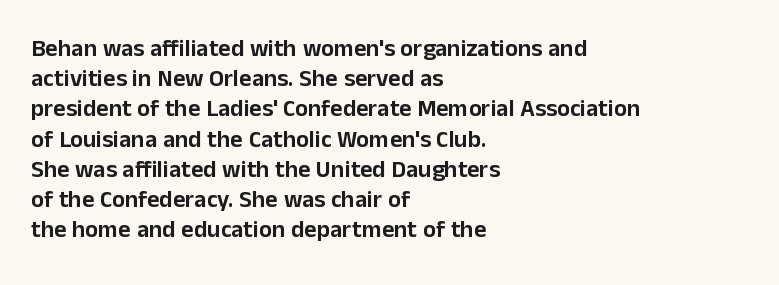
Leading: standard. Ascenders rise straight up at ninety degrees. The text block is weighted toward the left margin, trailing off unevenly rightward. Default kerning and tracking; the words read as compact shapes. Underlining? Definitely not there.
